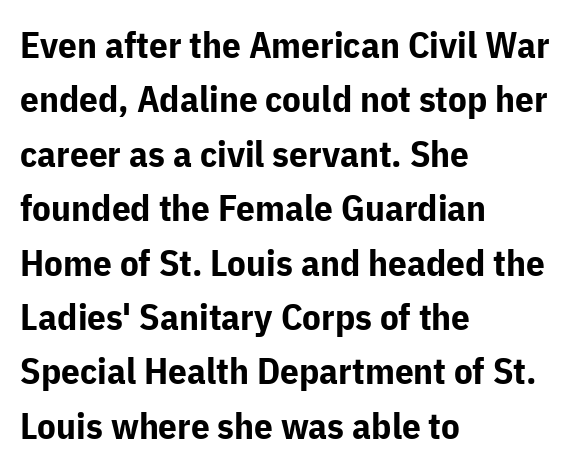
The image shows 37 px bold sans-serif type, upright; set left-aligned, normal line spacing (1.47x), normal letter spacing, not underlined; low stroke contrast and a medium x-height.
